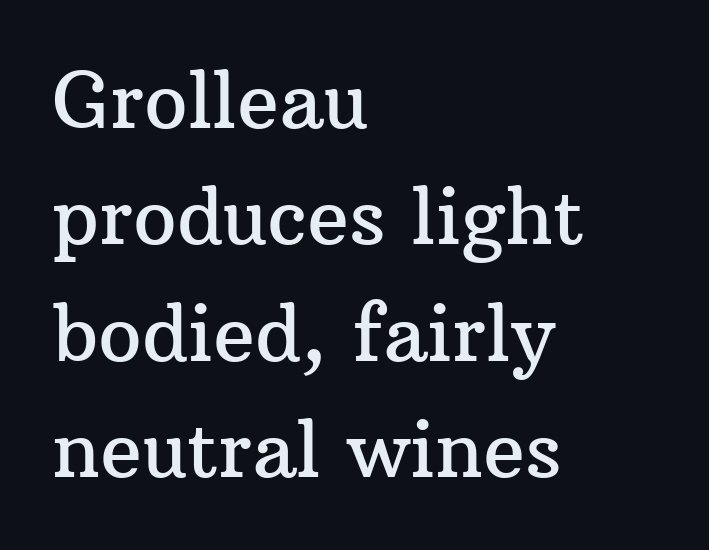
{"serif": "yes", "italic": "no", "width": "normal", "stroke_contrast": "medium", "x_height": "medium", "monospaced": "no", "underline": "no", "align": "left", "line_spacing": "normal", "line_spacing_ratio": 1.51, "letter_spacing": "normal", "letter_spacing_em": 0.0, "glyph_px": 77}
